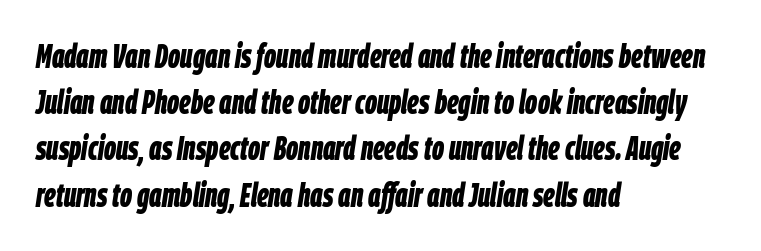
Stroke thickness is high; the sample reads as a true bold. The letters sit at their default tracking, neither squeezed nor spread. Underlining? Definitely not there. The specimen reads as italic at a glance.
